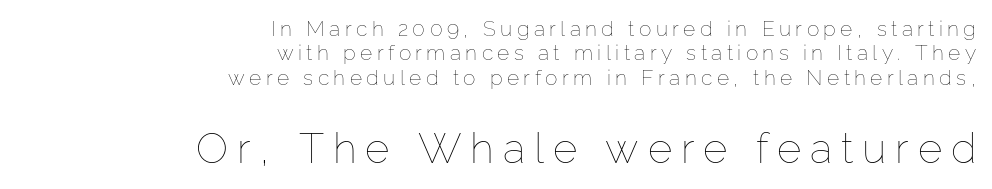
The image shows 42 px thin type, upright; set right-aligned, line spacing 1.16x, unusually wide letter spacing (+0.21 em), not underlined; the second (bottom) block is 2.0x larger; low stroke contrast and a medium x-height.
